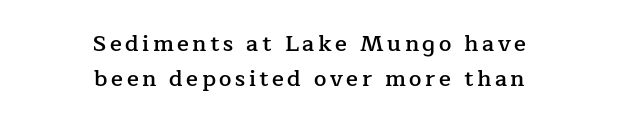
The image shows 22 px text type, upright; set centered, normal line spacing (1.61x), not underlined.
